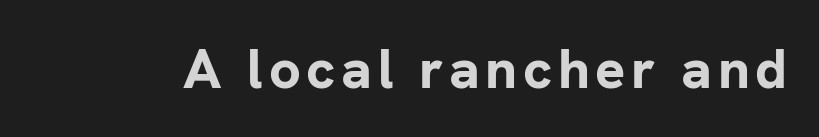
The image shows 56 px bold sans-serif type, upright; set not underlined; low stroke contrast and a medium x-height.
